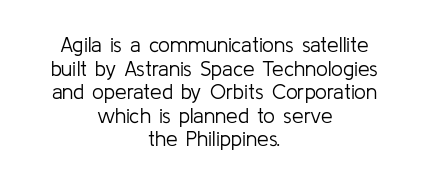
Q: Is the text bold? A: No.
Q: Is the text italic (slanted)? A: No, it is upright.
Q: Is the text underlined? A: No.
Q: How is the paragraph aligned? A: Centered.
Q: Is the spacing between letters normal or unusually wide? A: Normal.
Q: Is the spacing between lines tight, normal or loose? A: Tight.
